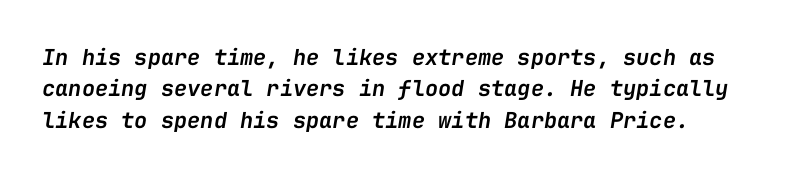
Q: Is the text bold? A: Semi-bold.
Q: Is the text italic (slanted)? A: Yes, it leans right by about 9 degrees.
Q: Is the text underlined? A: No.
Q: Is the spacing between letters normal or unusually wide? A: Normal.
Q: Is the spacing between lines tight, normal or loose? A: Normal.
